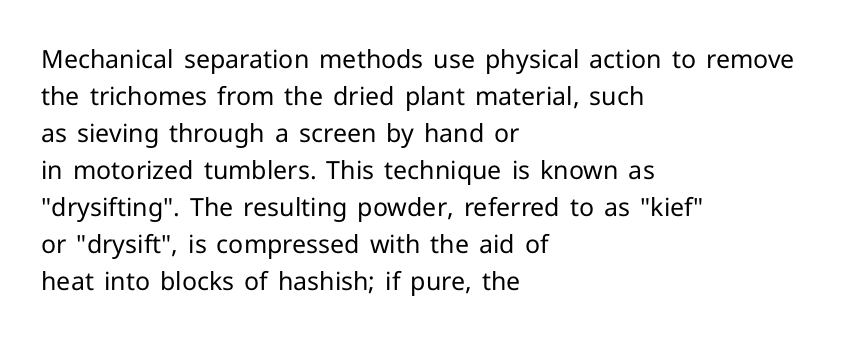
A typesetter would call this leading conventional body-copy spacing. Descender tails drop into unmarked territory. Visually the block forms a straight wall on the left and a jagged coastline on the right. Do the letters lean? They stand straight.
